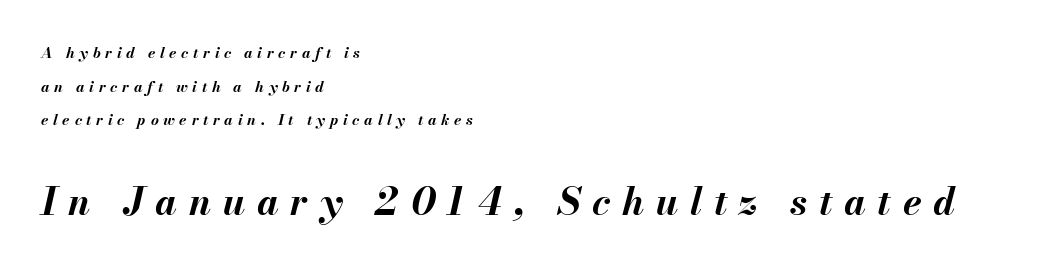
The image shows 38 px bold type, italic (leaning right); set left-aligned, loose line spacing (2.24x), unusually wide letter spacing (+0.31 em), not underlined; the second (bottom) block is 2.53x larger; medium stroke contrast and a small x-height.
